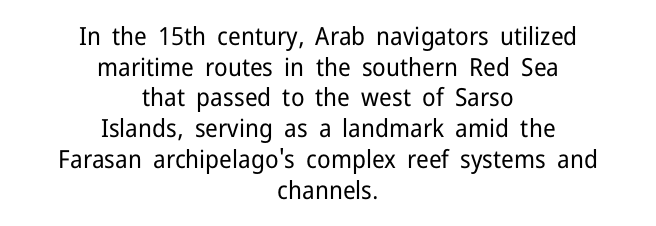
{"italic": "no", "bold": "no", "underline": "no", "align": "center", "line_spacing_ratio": 1.23, "letter_spacing": "normal", "letter_spacing_em": 0.0, "glyph_px": 25}
